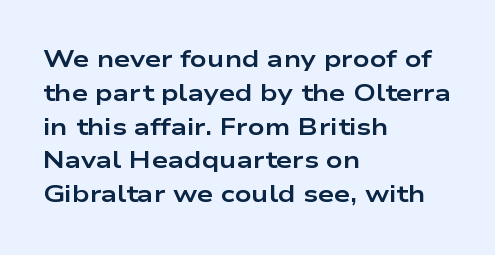
The image shows 23 px bold type, upright; set left-aligned, normal line spacing (1.47x), normal letter spacing, not underlined.
